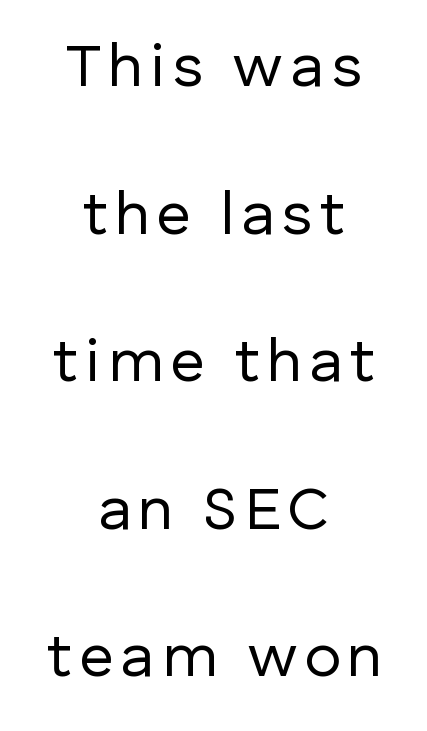
Descenders hang freely into open space. These lines are centered, leaving both edges ragged. No heavy texture on the line: the type isn't bold. Every character sits straight up, as roman type does. Here the designer chose a conventional face with non-uniform glyph widths.
